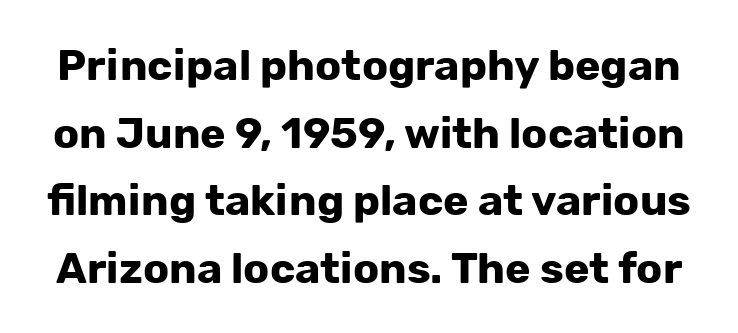
The lines sit at an ordinary, default distance from one another. Descender tails drop into unmarked territory. These lines were composed using upright roman letters. Proportional: the letters do not fall into vertical columns.
